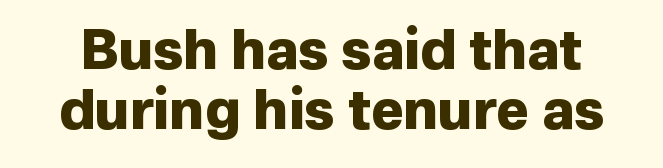
Lines of text with bare space underneath. The type family on display is of the sans-serif kind. On the weight axis this lands at bold, roughly 700. The font's upright variant was chosen for this text.
